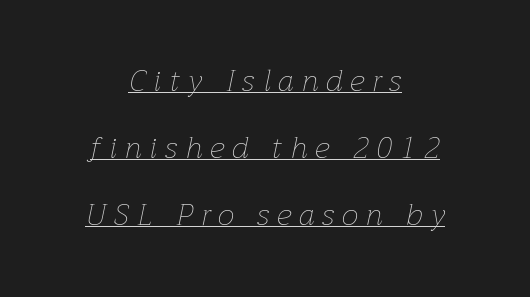
Q: Is the text bold? A: No.
Q: Is the text italic (slanted)? A: Yes, it leans right by about 12 degrees.
Q: Is the text underlined? A: Yes.
Q: How is the paragraph aligned? A: Centered.
Q: Is the spacing between letters normal or unusually wide? A: Unusually wide.
Q: Is the spacing between lines tight, normal or loose? A: Loose.
Q: Width (condensed, normal, or wide)? A: Normal.
Q: Stroke contrast? A: Low.
Q: x-height? A: Medium.
Q: Monospaced? A: No.
